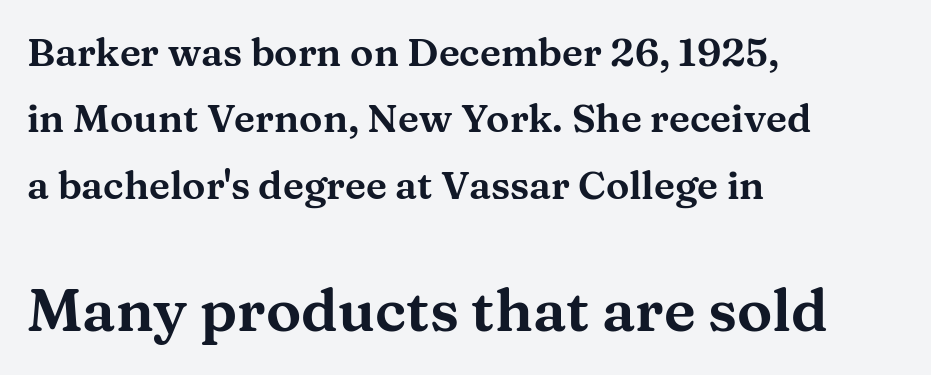
Q: Is the text italic (slanted)? A: No, it is upright.
Q: Is the typeface a serif or a sans-serif typeface? A: Serif.
Q: Is the text underlined? A: No.
Q: How is the paragraph aligned? A: Left-aligned.
Q: Is the spacing between letters normal or unusually wide? A: Normal.
Q: Is the spacing between lines tight, normal or loose? A: Normal.
Q: Which block of text is set in a larger size, the first (top) or the second (bottom)? A: The second (bottom) one.
Q: Width (condensed, normal, or wide)? A: Wide.
Q: Stroke contrast? A: Medium.
Q: x-height? A: Medium.
Q: Monospaced? A: No.
